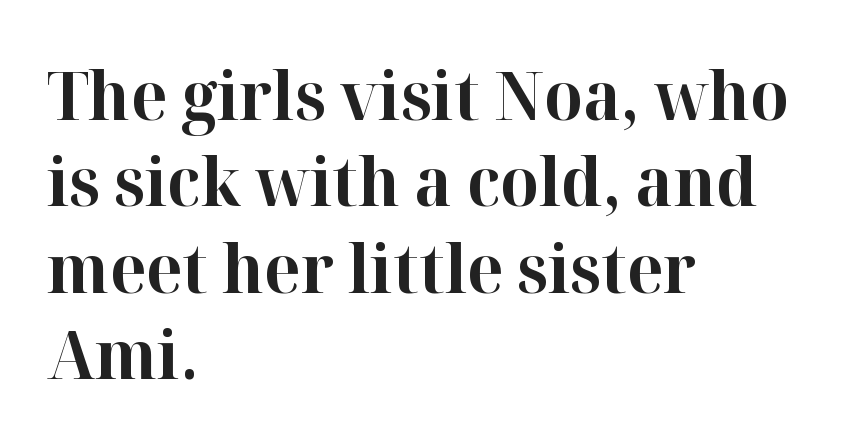
{"serif": "yes", "italic": "no", "bold": "yes", "weight": "bold", "width": "normal", "stroke_contrast": "high", "x_height": "medium", "monospaced": "no", "underline": "no", "align": "left", "line_spacing": "normal", "line_spacing_ratio": 1.27, "letter_spacing": "normal", "letter_spacing_em": 0.0, "glyph_px": 68}
